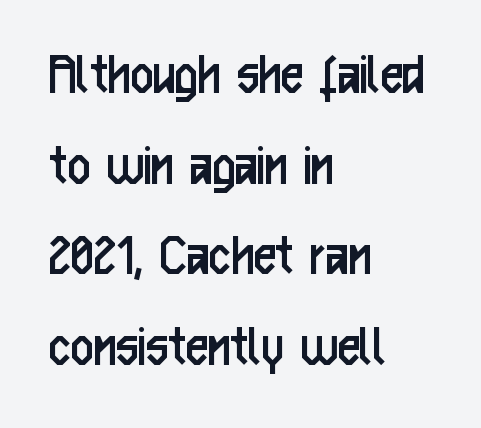
Q: Is the text bold? A: No.
Q: Is the text italic (slanted)? A: No, it is upright.
Q: Is the typeface a serif or a sans-serif typeface? A: Sans-serif.
Q: Is the text underlined? A: No.
Q: How is the paragraph aligned? A: Left-aligned.
Q: Is the spacing between letters normal or unusually wide? A: Normal.
Q: Is the spacing between lines tight, normal or loose? A: Normal.
Q: Width (condensed, normal, or wide)? A: Condensed.
Q: Stroke contrast? A: Low.
Q: x-height? A: Medium.
Q: Monospaced? A: No.
